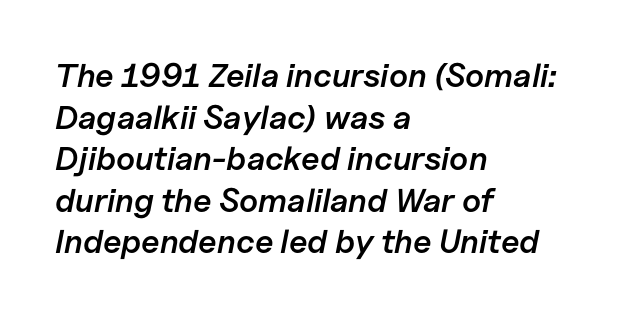
{"italic": "yes", "lean": "right", "slant_degrees": 11, "bold": "semi", "weight": "semibold", "width": "normal", "stroke_contrast": "low", "x_height": "medium", "monospaced": "no", "underline": "no", "align": "left", "line_spacing": "normal", "line_spacing_ratio": 1.26, "letter_spacing": "normal", "letter_spacing_em": 0.0, "glyph_px": 33}
